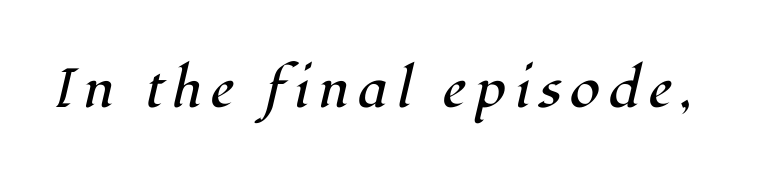
{"serif": "yes", "italic": "yes", "lean": "right", "slant_degrees": 12, "bold": "no", "weight": "regular", "width": "normal", "stroke_contrast": "high", "x_height": "medium", "monospaced": "no", "underline": "no", "glyph_px": 55}
